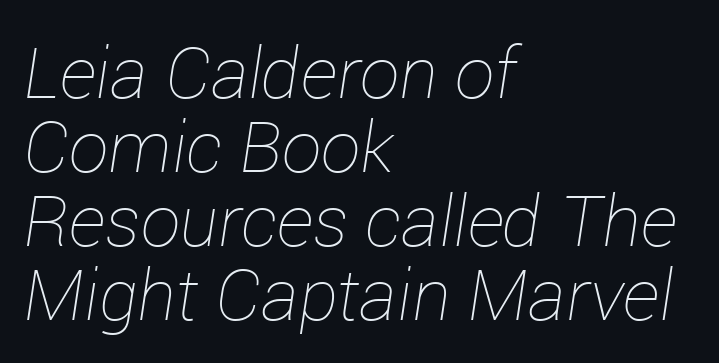
{"italic": "yes", "lean": "right", "slant_degrees": 12, "bold": "no", "weight": "thin", "width": "normal", "stroke_contrast": "low", "x_height": "medium", "monospaced": "no", "underline": "no", "align": "left", "line_spacing": "tight", "line_spacing_ratio": 1.04, "letter_spacing": "normal", "letter_spacing_em": 0.0, "glyph_px": 71}
